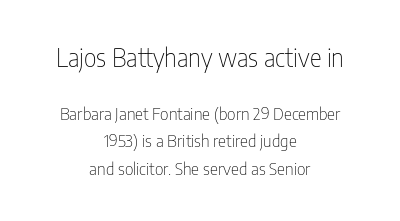
Two sizes are in play, and the larger belongs to the first block. Is the stroke heavy? The answer is a plain regular-or-lighter. Quick note: not italic, upright. Decoration check: the copy has no underline. Standard letterfit; no display-style spreading of the glyphs. Line spacing here is normal.
